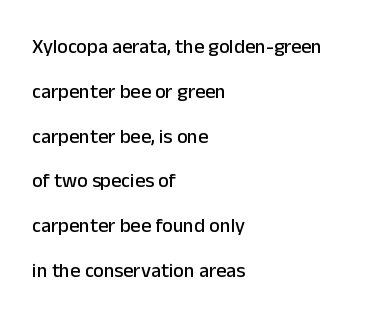
The image shows 20 px text type, upright; set left-aligned, loose line spacing (2.24x), normal letter spacing, not underlined.
